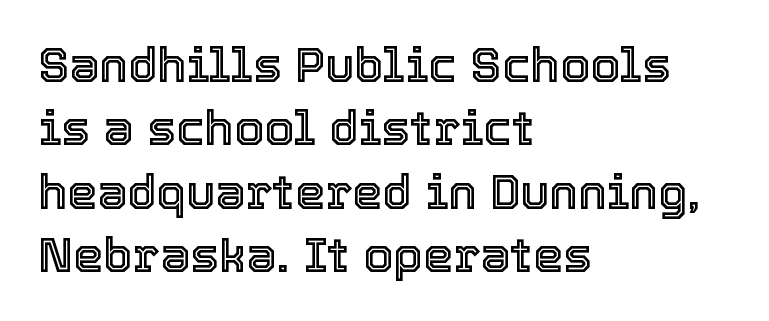
The image shows 48 px text type, upright; set left-aligned, normal line spacing (1.32x), normal letter spacing, not underlined; a medium x-height.
